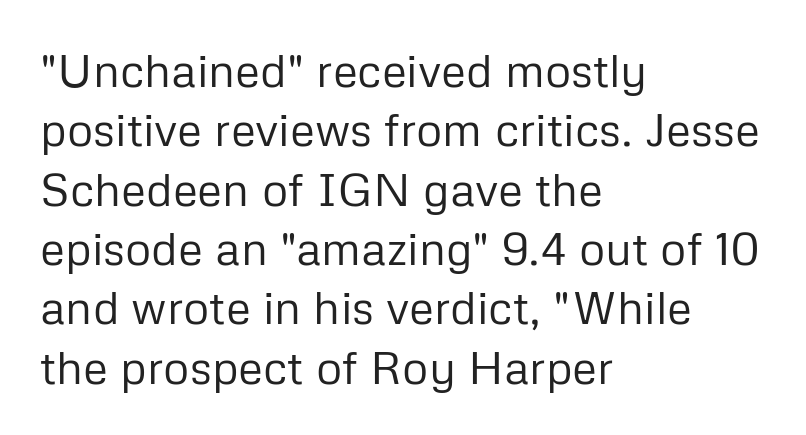
{"serif": "no", "italic": "no", "bold": "no", "weight": "regular", "width": "normal", "stroke_contrast": "low", "x_height": "medium", "monospaced": "no", "underline": "no", "align": "left", "line_spacing": "normal", "line_spacing_ratio": 1.29, "letter_spacing": "normal", "letter_spacing_em": 0.0, "glyph_px": 46}
